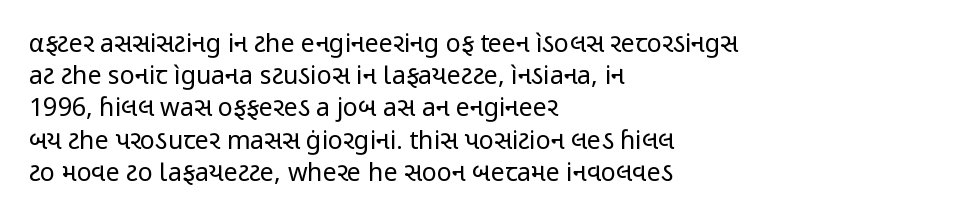
These lines keep a tight, regular rhythm from letter to letter. This sample is left-justified, so line endings fall wherever the words run out. The space between consecutive lines is moderate. Do the letters lean? They stand straight. The passage shown is not underscored anywhere. Stems and bowls with no extra thickness — not bold.
